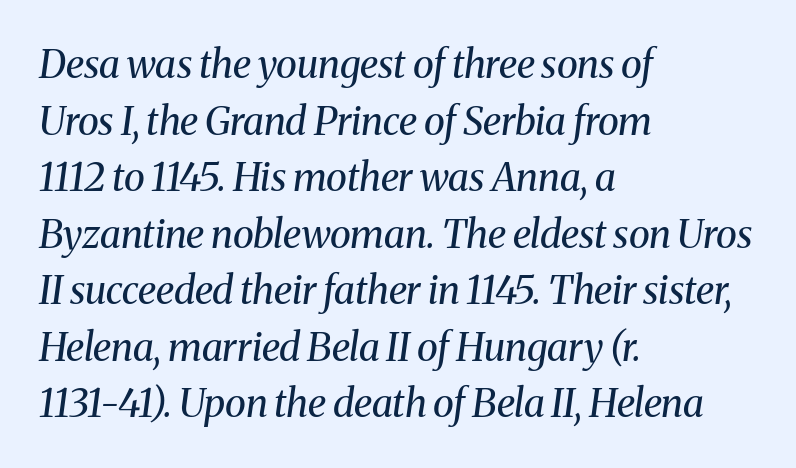
Q: Is the text bold? A: No.
Q: Is the text italic (slanted)? A: Yes, it leans right by about 8 degrees.
Q: Is the typeface a serif or a sans-serif typeface? A: Serif.
Q: Is the text underlined? A: No.
Q: How is the paragraph aligned? A: Left-aligned.
Q: Is the spacing between letters normal or unusually wide? A: Normal.
Q: Is the spacing between lines tight, normal or loose? A: Normal.
Q: Width (condensed, normal, or wide)? A: Normal.
Q: Stroke contrast? A: Medium.
Q: x-height? A: Medium.
Q: Monospaced? A: No.
